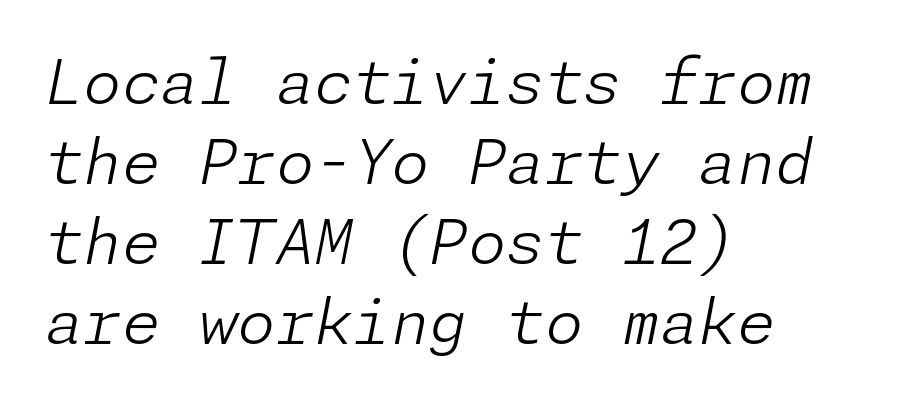
Successive baselines arrive at the customary interval. Notice how the passage keeps a crisp vertical edge on the left only. Anything drawn beneath the words? Only blank space. The letterforms sit shoulder to shoulder at normal distance. Heaviness? Minimal to ordinary, like unemphasized prose.
